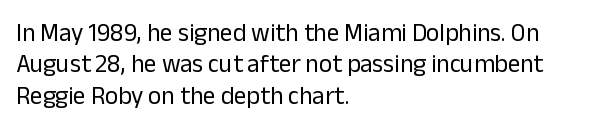
{"italic": "no", "bold": "no", "underline": "no", "align": "left", "line_spacing": "normal", "line_spacing_ratio": 1.26, "letter_spacing": "normal", "letter_spacing_em": 0.0, "glyph_px": 25}
